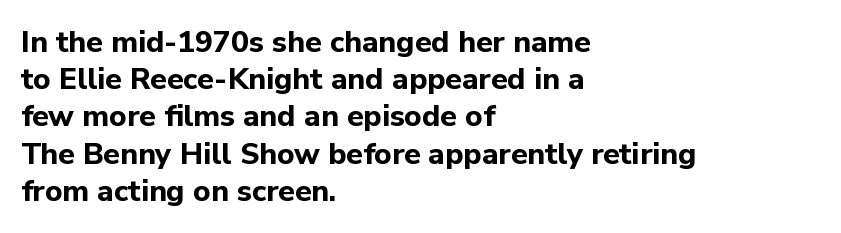
{"serif": "no", "italic": "no", "bold": "yes", "weight": "bold", "width": "normal", "stroke_contrast": "low", "x_height": "medium", "monospaced": "no", "underline": "no", "align": "left", "line_spacing_ratio": 1.24, "letter_spacing": "normal", "letter_spacing_em": 0.0, "glyph_px": 30}
